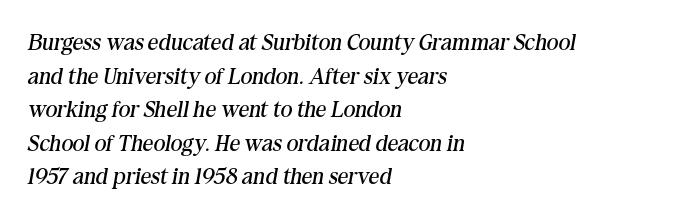
{"italic": "yes", "lean": "right", "slant_degrees": 10, "bold": "no", "underline": "no", "align": "left", "line_spacing": "normal", "line_spacing_ratio": 1.46, "letter_spacing": "normal", "letter_spacing_em": 0.0, "glyph_px": 23}
